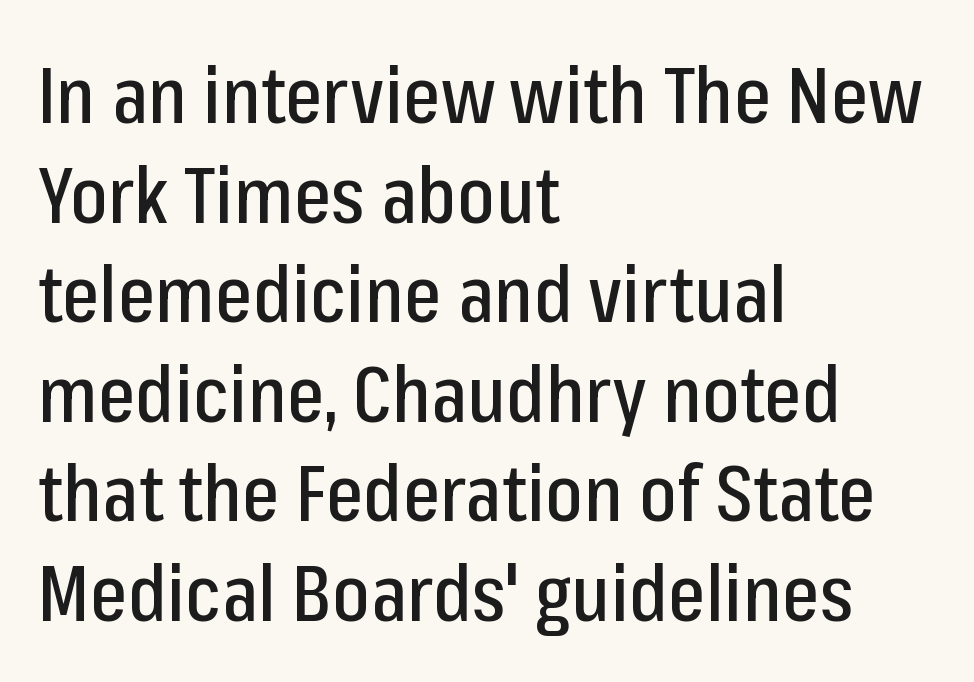
Posture: straight, roman, zero tilt. Rows of type keep a routine distance in the vertical direction. Which margin do the lines hug? The left one — the right edge is uneven. Grotesque or geometric, the face here clearly has no serifs.
